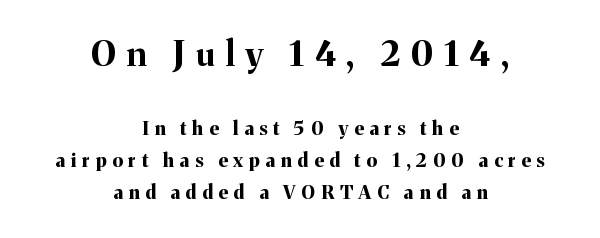
The image shows 34 px bold serif type, upright; set centered, normal line spacing (1.68x), unusually wide letter spacing (+0.31 em), not underlined; the first (top) block is 1.79x larger; medium stroke contrast and a medium x-height.
